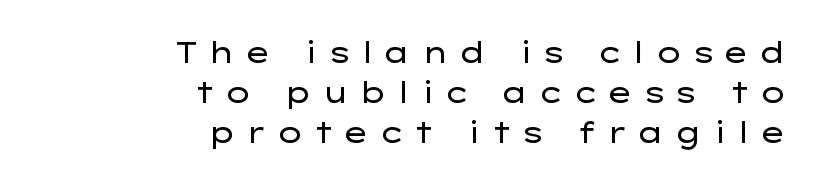
The image shows 29 px regular-weight, wide sans-serif type, upright; set right-aligned, normal line spacing (1.38x), unusually wide letter spacing (+0.3 em), not underlined; low stroke contrast and a medium x-height.
